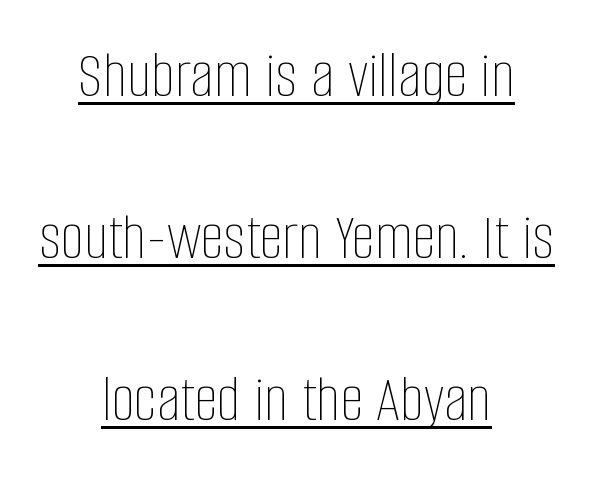
{"italic": "no", "bold": "no", "weight": "thin", "width": "condensed", "stroke_contrast": "low", "x_height": "large", "monospaced": "no", "underline": "yes", "align": "center", "line_spacing": "loose", "line_spacing_ratio": 2.42, "letter_spacing": "normal", "letter_spacing_em": 0.0, "glyph_px": 67}
